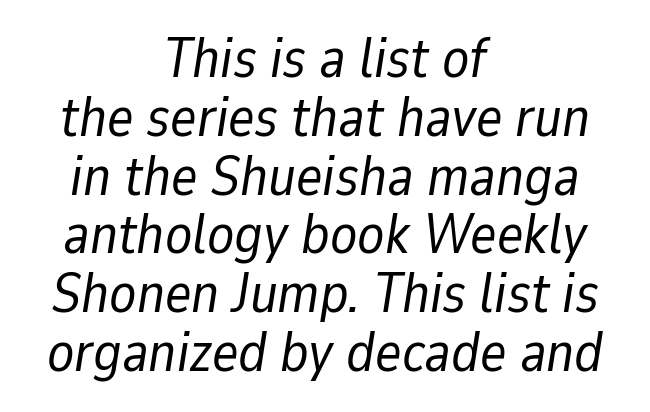
The image shows 56 px regular-weight type, italic (leaning right); set centered, tight line spacing (1.05x), normal letter spacing, not underlined; low stroke contrast and a medium x-height.
